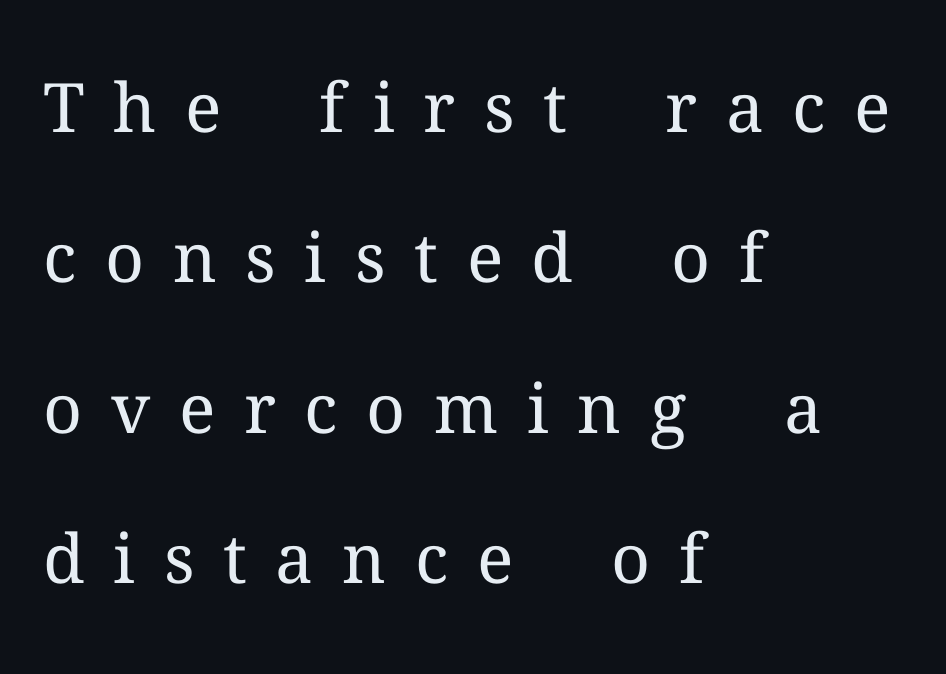
The image shows 68 px regular-weight serif type, upright; set left-aligned, loose line spacing (2.21x), unusually wide letter spacing (+0.42 em), not underlined; medium stroke contrast and a medium x-height.
